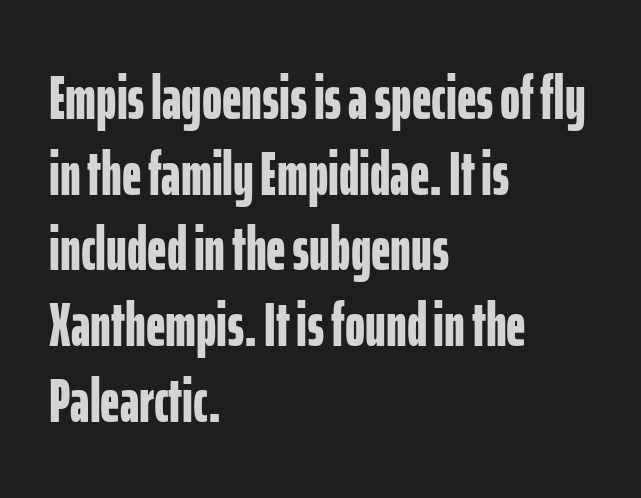
{"serif": "no", "italic": "no", "bold": "yes", "weight": "bold", "width": "condensed", "stroke_contrast": "low", "x_height": "medium", "monospaced": "no", "underline": "no", "align": "left", "line_spacing_ratio": 1.24, "letter_spacing": "normal", "letter_spacing_em": 0.0, "glyph_px": 61}
